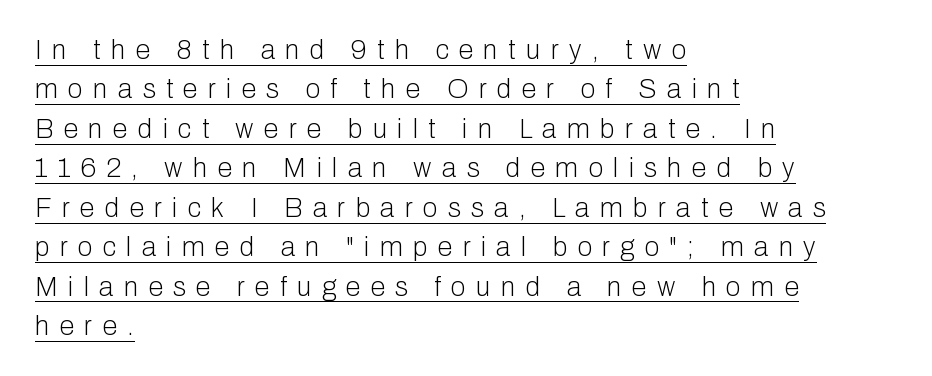
{"italic": "no", "bold": "no", "underline": "yes", "align": "left", "line_spacing": "normal", "line_spacing_ratio": 1.46, "letter_spacing": "wide", "letter_spacing_em": 0.38, "glyph_px": 27}
